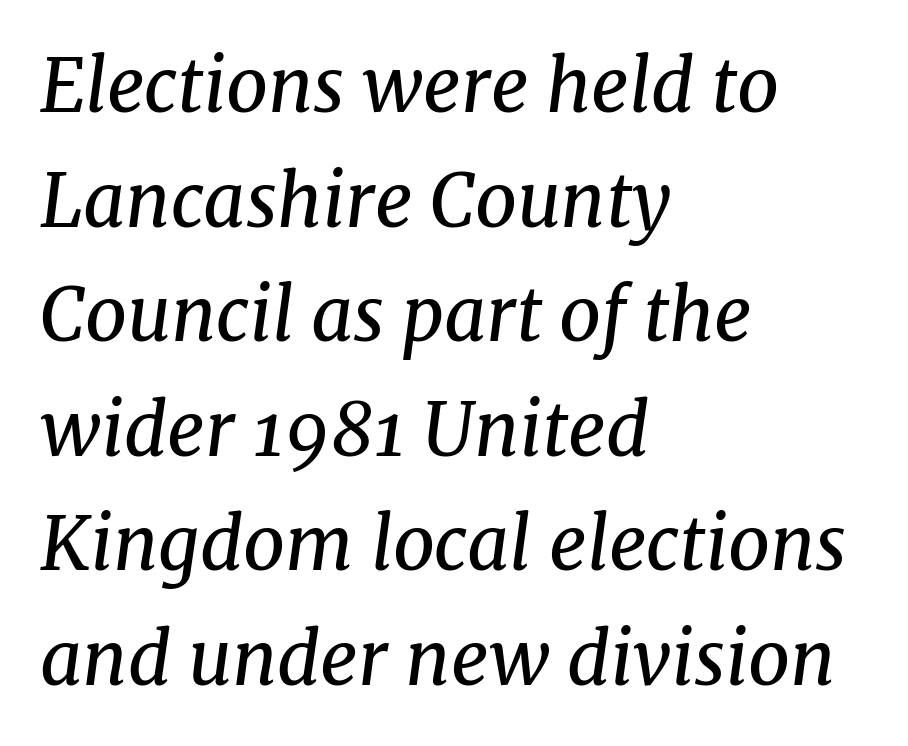
{"serif": "yes", "italic": "yes", "lean": "right", "slant_degrees": 8, "bold": "no", "weight": "regular", "width": "normal", "stroke_contrast": "medium", "x_height": "medium", "monospaced": "no", "underline": "no", "align": "left", "line_spacing": "normal", "line_spacing_ratio": 1.57, "letter_spacing": "normal", "letter_spacing_em": 0.0, "glyph_px": 73}
